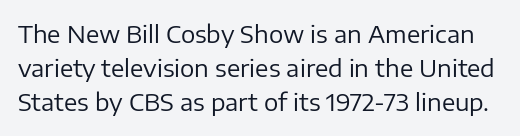
The image shows 24 px text type, upright; set normal line spacing (1.42x), normal letter spacing, not underlined.
